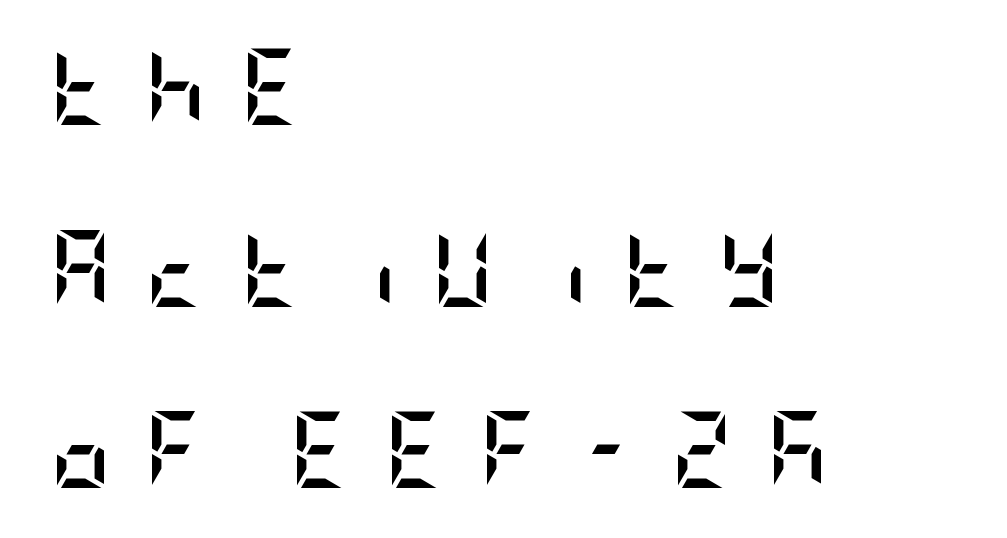
Q: Is the text bold? A: Yes.
Q: Is the text italic (slanted)? A: No, it is upright.
Q: Is the typeface a serif or a sans-serif typeface? A: Sans-serif.
Q: Is the text underlined? A: No.
Q: How is the paragraph aligned? A: Left-aligned.
Q: Is the spacing between letters normal or unusually wide? A: Unusually wide.
Q: Is the spacing between lines tight, normal or loose? A: Loose.
Q: Width (condensed, normal, or wide)? A: Condensed.
Q: Stroke contrast? A: Low.
Q: x-height? A: Large.
